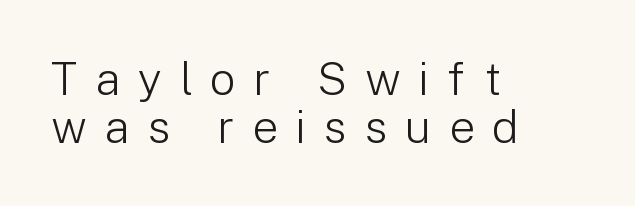
The image shows 46 px light sans-serif type, upright; set left-aligned, tight line spacing (1.05x), unusually wide letter spacing (+0.38 em), not underlined; low stroke contrast and a medium x-height.
